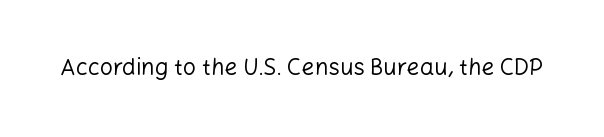
The type is set solid horizontally, with unmodified tracking. Words float on clear page, feet unadorned. A quiet, ordinary-to-light weight characterises the typeface. The type sits square on the baseline with zero lean.
